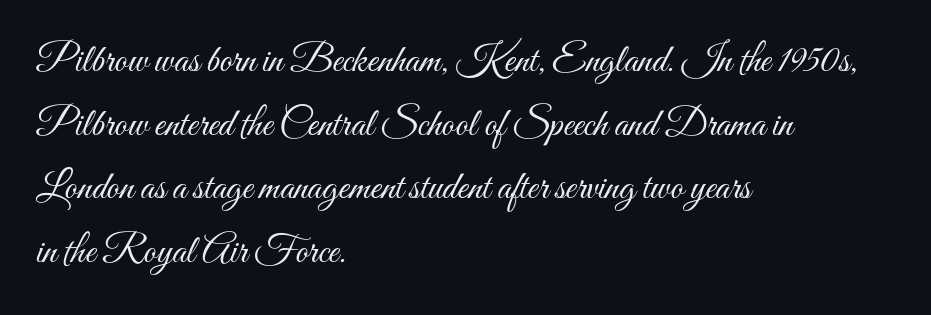
Lines of text with bare space underneath. You could call the tracking neutral — neither tight nor loose. The text block is weighted toward the left margin, trailing off unevenly rightward. Character widths vary here, with narrow letters taking less room than wide ones.
